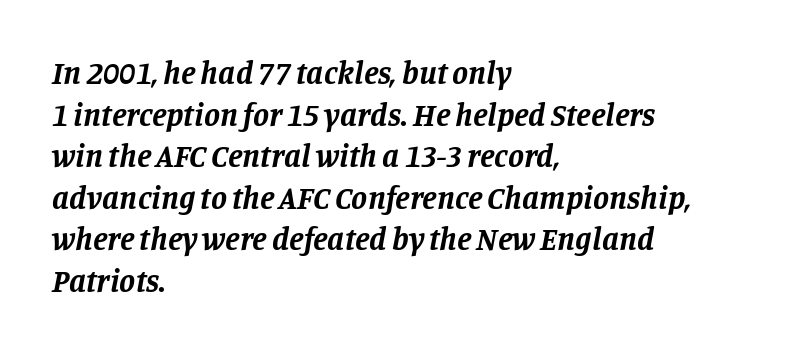
The image shows 32 px bold serif type, italic (leaning right); set left-aligned, normal line spacing (1.3x), normal letter spacing, not underlined; low stroke contrast and a large x-height.
